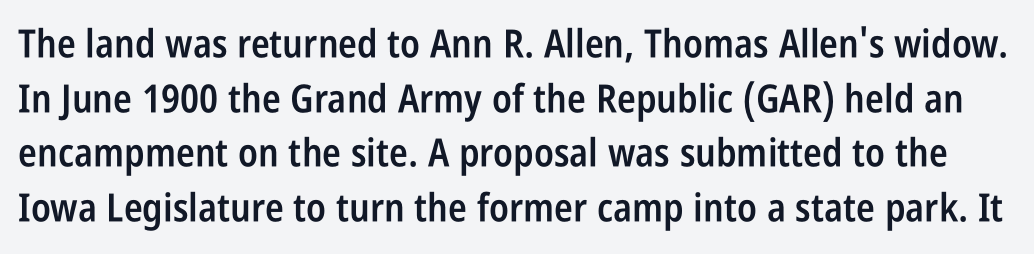
Q: Is the text bold? A: Semi-bold.
Q: Is the text italic (slanted)? A: No, it is upright.
Q: Is the typeface a serif or a sans-serif typeface? A: Sans-serif.
Q: Is the text underlined? A: No.
Q: Is the spacing between letters normal or unusually wide? A: Normal.
Q: Is the spacing between lines tight, normal or loose? A: Normal.
Q: Width (condensed, normal, or wide)? A: Condensed.
Q: Stroke contrast? A: Low.
Q: x-height? A: Large.
Q: Monospaced? A: No.
